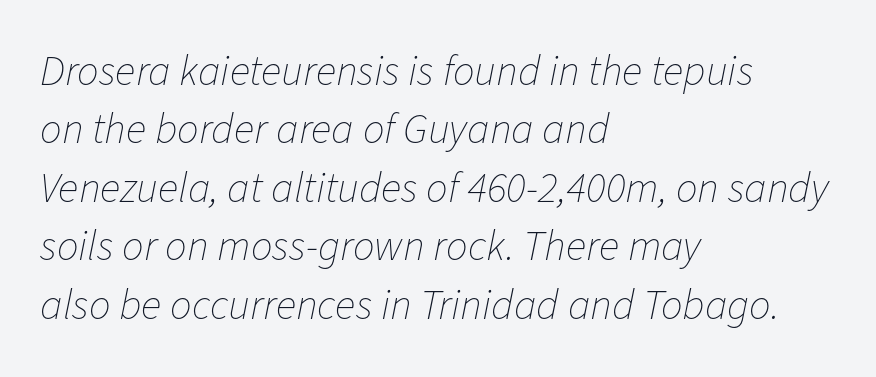
{"italic": "yes", "lean": "right", "slant_degrees": 11, "bold": "no", "weight": "thin", "width": "normal", "stroke_contrast": "low", "x_height": "medium", "monospaced": "no", "underline": "no", "align": "left", "line_spacing": "normal", "line_spacing_ratio": 1.36, "letter_spacing": "normal", "letter_spacing_em": 0.0, "glyph_px": 43}
